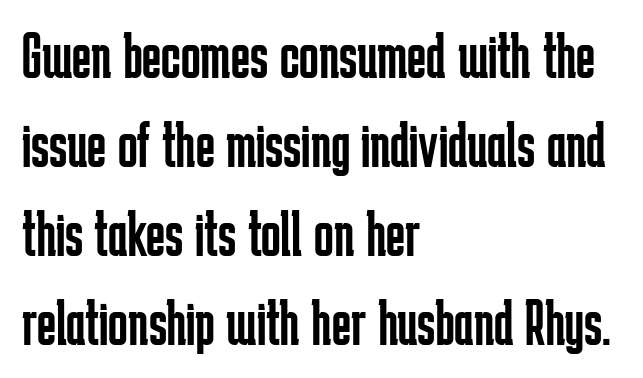
Descenders are the only things crossing below the line. Reading down the column, the eye jumps a familiar distance to each next line. You could call the tracking neutral — neither tight nor loose. This rendering uses left alignment, leaving the right contour irregular. Is this a fixed-width face? No — the glyphs have proportional, varying widths.
